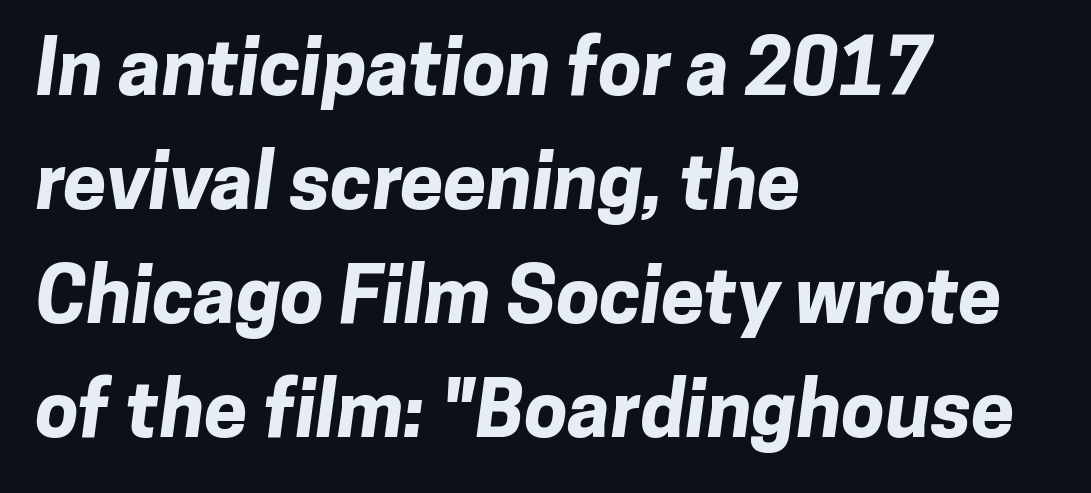
Q: Is the text bold? A: Yes.
Q: Is the typeface a serif or a sans-serif typeface? A: Sans-serif.
Q: Is the text underlined? A: No.
Q: How is the paragraph aligned? A: Left-aligned.
Q: Is the spacing between letters normal or unusually wide? A: Normal.
Q: Is the spacing between lines tight, normal or loose? A: Normal.
Q: Width (condensed, normal, or wide)? A: Normal.
Q: Stroke contrast? A: Low.
Q: x-height? A: Medium.
Q: Monospaced? A: No.
